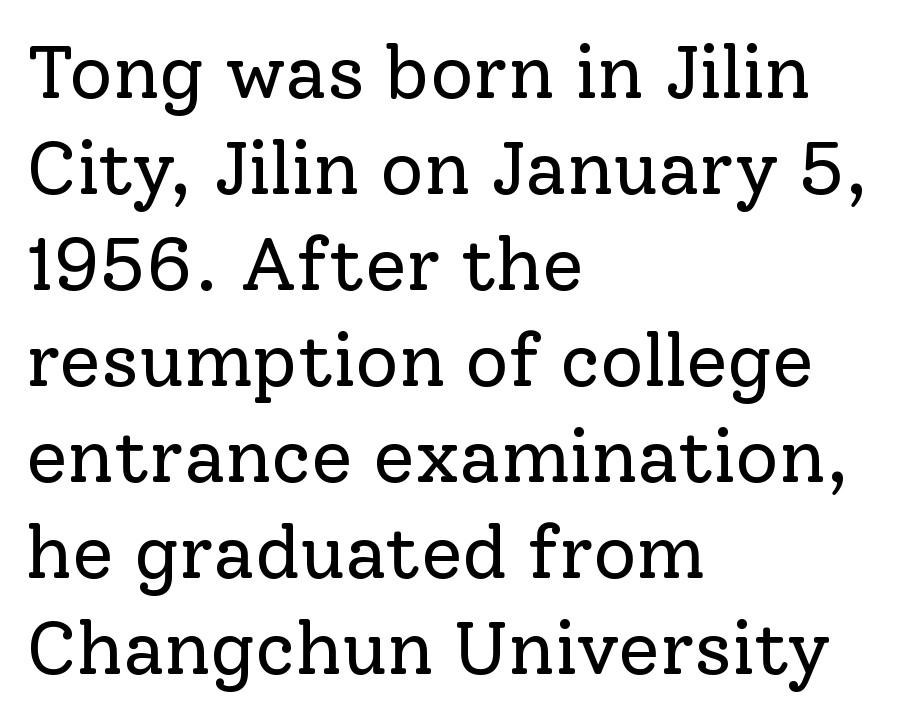
{"serif": "yes", "italic": "no", "bold": "no", "weight": "regular", "width": "normal", "stroke_contrast": "low", "x_height": "medium", "monospaced": "no", "underline": "no", "align": "left", "line_spacing": "normal", "line_spacing_ratio": 1.28, "letter_spacing": "normal", "letter_spacing_em": 0.0, "glyph_px": 75}
